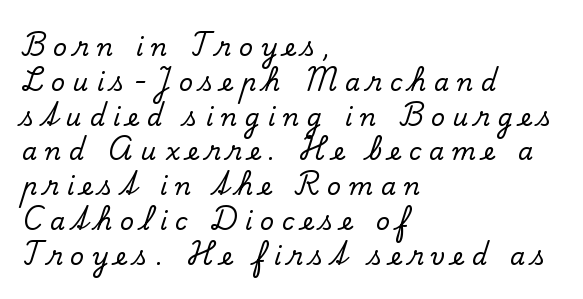
The image shows 24 px text type; set left-aligned, normal line spacing (1.45x), unusually wide letter spacing (+0.33 em), not underlined.
